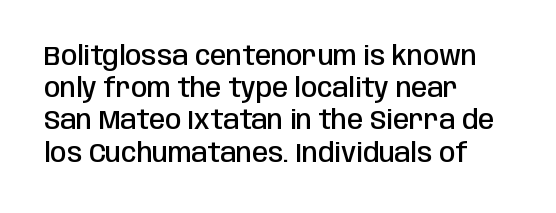
Q: Is the text bold? A: Semi-bold.
Q: Is the text italic (slanted)? A: No, it is upright.
Q: Is the text underlined? A: No.
Q: How is the paragraph aligned? A: Left-aligned.
Q: Is the spacing between letters normal or unusually wide? A: Normal.
